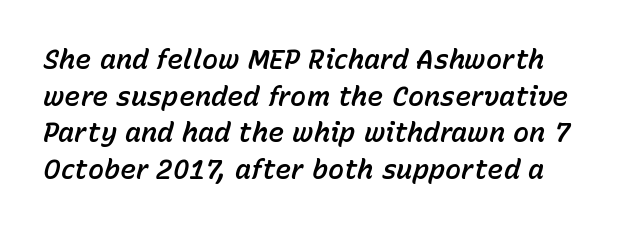
Q: Is the text italic (slanted)? A: Yes, it leans right by about 15 degrees.
Q: Is the text underlined? A: No.
Q: Is the spacing between letters normal or unusually wide? A: Normal.
Q: Is the spacing between lines tight, normal or loose? A: Normal.
